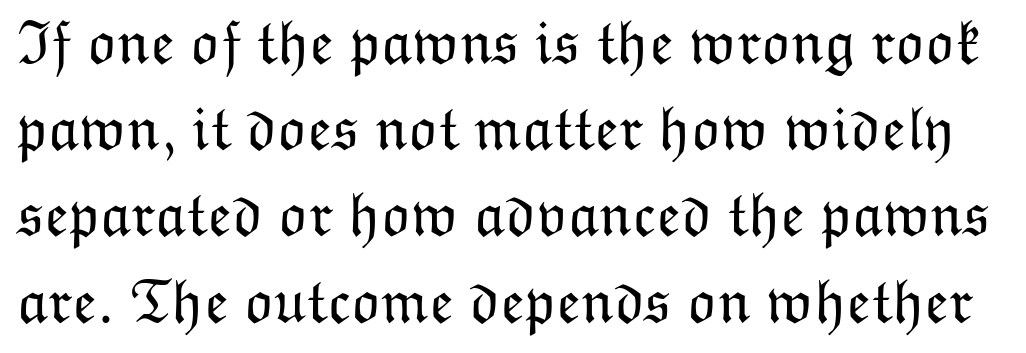
{"italic": "no", "bold": "no", "weight": "light", "width": "normal", "stroke_contrast": "low", "x_height": "medium", "monospaced": "no", "underline": "no", "line_spacing": "normal", "line_spacing_ratio": 1.39, "letter_spacing": "normal", "letter_spacing_em": 0.0, "glyph_px": 62}
